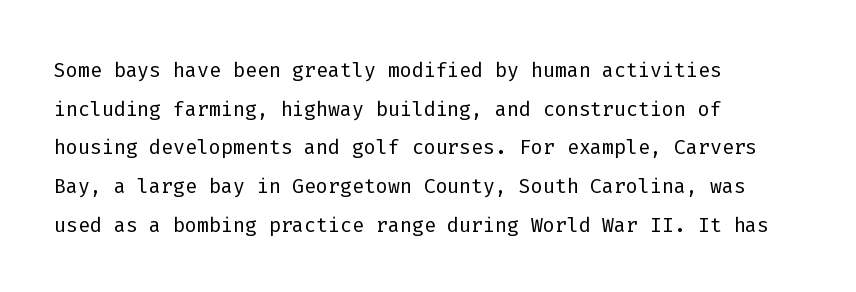
{"serif": "no", "italic": "no", "bold": "no", "weight": "light", "width": "normal", "stroke_contrast": "low", "x_height": "medium", "monospaced": "yes", "underline": "no", "align": "left", "line_spacing": "normal", "line_spacing_ratio": 1.38, "letter_spacing": "normal", "letter_spacing_em": 0.0, "glyph_px": 28}
